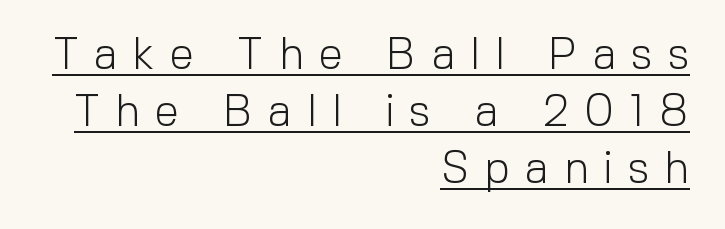
{"serif": "no", "italic": "no", "bold": "no", "weight": "light", "width": "normal", "x_height": "medium", "monospaced": "no", "underline": "yes", "align": "right", "line_spacing": "normal", "line_spacing_ratio": 1.3, "letter_spacing": "wide", "letter_spacing_em": 0.35, "glyph_px": 44}
